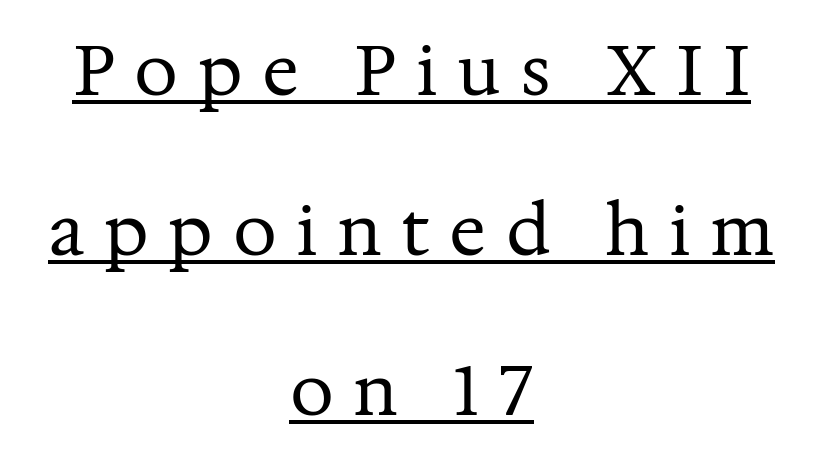
{"serif": "yes", "italic": "no", "bold": "no", "weight": "regular", "width": "normal", "stroke_contrast": "medium", "x_height": "medium", "monospaced": "no", "underline": "yes", "align": "center", "line_spacing": "loose", "line_spacing_ratio": 2.32, "letter_spacing": "wide", "letter_spacing_em": 0.28, "glyph_px": 69}
